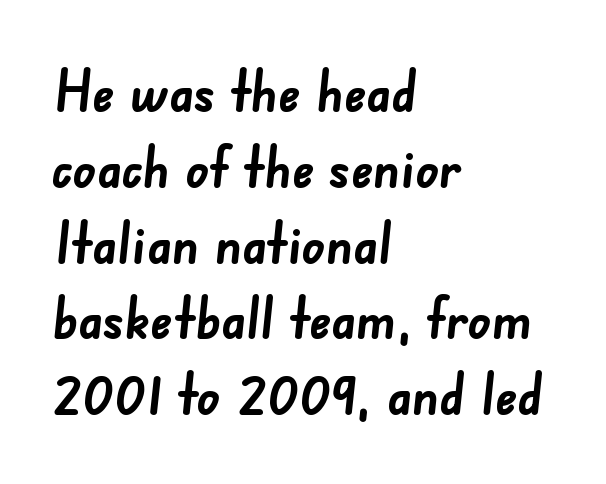
{"serif": "no", "bold": "yes", "weight": "semibold", "width": "normal", "stroke_contrast": "low", "x_height": "small", "monospaced": "no", "underline": "no", "align": "left", "line_spacing": "normal", "line_spacing_ratio": 1.33, "letter_spacing": "normal", "letter_spacing_em": 0.0, "glyph_px": 57}
